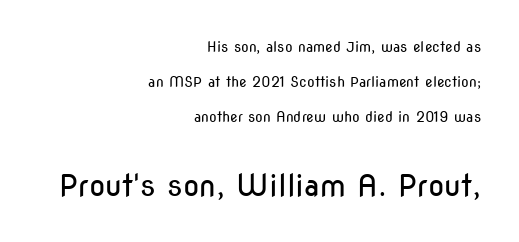
{"serif": "no", "italic": "no", "bold": "no", "weight": "regular", "width": "condensed", "stroke_contrast": "low", "x_height": "medium", "monospaced": "no", "underline": "no", "align": "right", "line_spacing": "loose", "line_spacing_ratio": 2.49, "letter_spacing": "normal", "letter_spacing_em": 0.0, "larger_block": "second", "size_ratio": 2.14, "glyph_px": 30}
